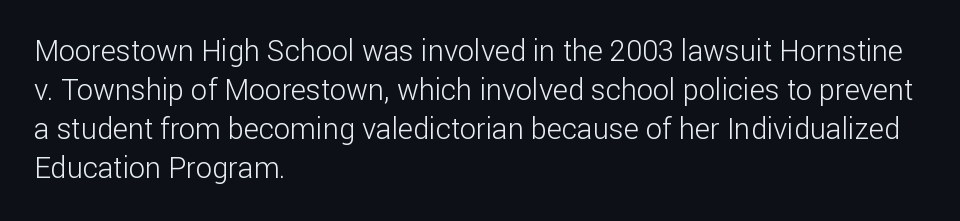
The image shows 29 px light sans-serif type, upright; set left-aligned, normal line spacing (1.35x), normal letter spacing, not underlined; low stroke contrast and a medium x-height.
